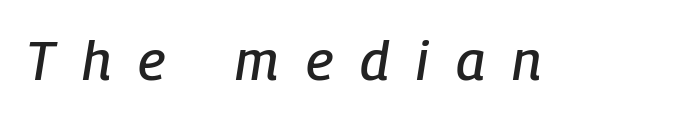
Slanted lettering throughout. The letters advance in unequal steps, a hallmark of proportional type. The type is letterspaced generously, with wide tracking. Descenders hang freely into open space.
